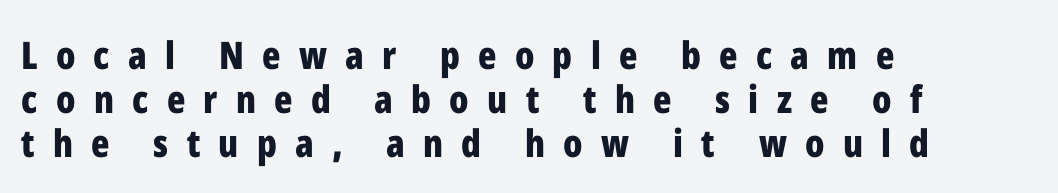
Q: Is the text bold? A: Yes.
Q: Is the text italic (slanted)? A: No, it is upright.
Q: Is the typeface a serif or a sans-serif typeface? A: Sans-serif.
Q: Is the text underlined? A: No.
Q: How is the paragraph aligned? A: Left-aligned.
Q: Is the spacing between letters normal or unusually wide? A: Unusually wide.
Q: Width (condensed, normal, or wide)? A: Condensed.
Q: Stroke contrast? A: Low.
Q: x-height? A: Medium.
Q: Monospaced? A: No.
